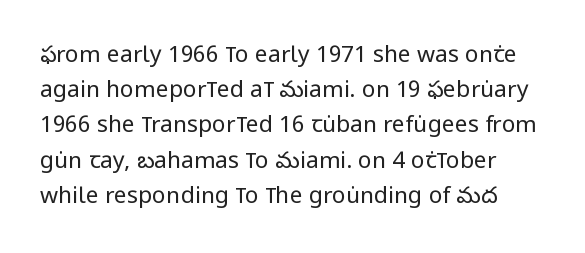
The image shows 23 px text type, upright; set normal line spacing (1.53x), normal letter spacing, not underlined.
